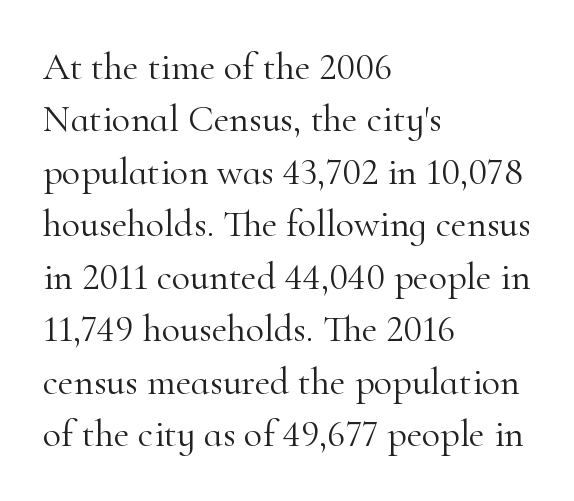
Q: Is the text bold? A: No.
Q: Is the text italic (slanted)? A: No, it is upright.
Q: Is the typeface a serif or a sans-serif typeface? A: Serif.
Q: Is the text underlined? A: No.
Q: How is the paragraph aligned? A: Left-aligned.
Q: Is the spacing between letters normal or unusually wide? A: Normal.
Q: Is the spacing between lines tight, normal or loose? A: Normal.
Q: Width (condensed, normal, or wide)? A: Normal.
Q: Stroke contrast? A: High.
Q: x-height? A: Small.
Q: Monospaced? A: No.
